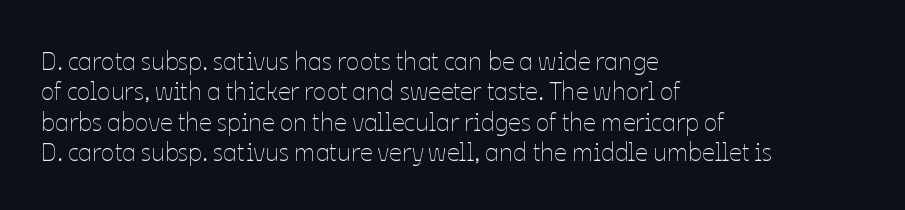
Q: Is the text bold? A: No.
Q: Is the text italic (slanted)? A: No, it is upright.
Q: Is the text underlined? A: No.
Q: How is the paragraph aligned? A: Left-aligned.
Q: Is the spacing between letters normal or unusually wide? A: Normal.
